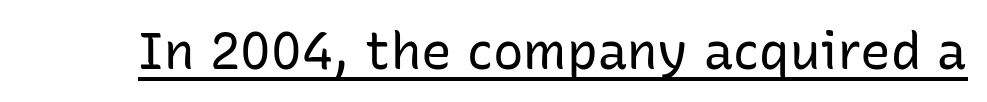
{"serif": "no", "italic": "no", "bold": "no", "weight": "regular", "width": "normal", "stroke_contrast": "low", "x_height": "medium", "monospaced": "no", "underline": "yes", "letter_spacing": "normal", "letter_spacing_em": 0.0, "glyph_px": 51}
